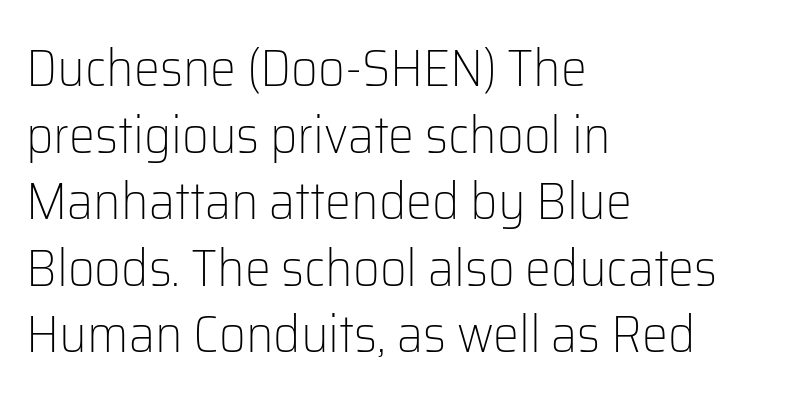
This sample uses a sans-serif face. Just letters on the line, the space beneath them empty. Here the designer chose a conventional face with non-uniform glyph widths. Observe the ordinary spacing: letters are neighbours, not strangers. This is roman type, the default non-slanted kind. Honestly, the row spacing looks completely unremarkable.
